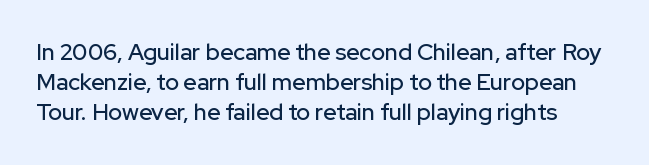
Bare-footed words on every line. Summary of vertical rhythm: regular, with standard interline spacing. No extra tracking has been applied to these lines. Style check: upright.
